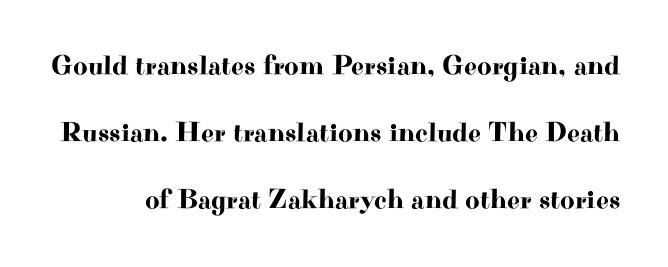
The image shows 28 px wide serif type, upright; set loose line spacing (2.4x), normal letter spacing, not underlined; high stroke contrast and a small x-height.
